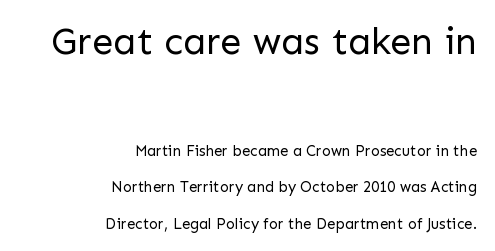
{"serif": "no", "italic": "no", "bold": "no", "weight": "regular", "width": "normal", "stroke_contrast": "low", "x_height": "medium", "monospaced": "no", "underline": "no", "align": "right", "line_spacing": "loose", "line_spacing_ratio": 2.43, "letter_spacing": "normal", "letter_spacing_em": 0.0, "larger_block": "first", "size_ratio": 2.53, "glyph_px": 38}
